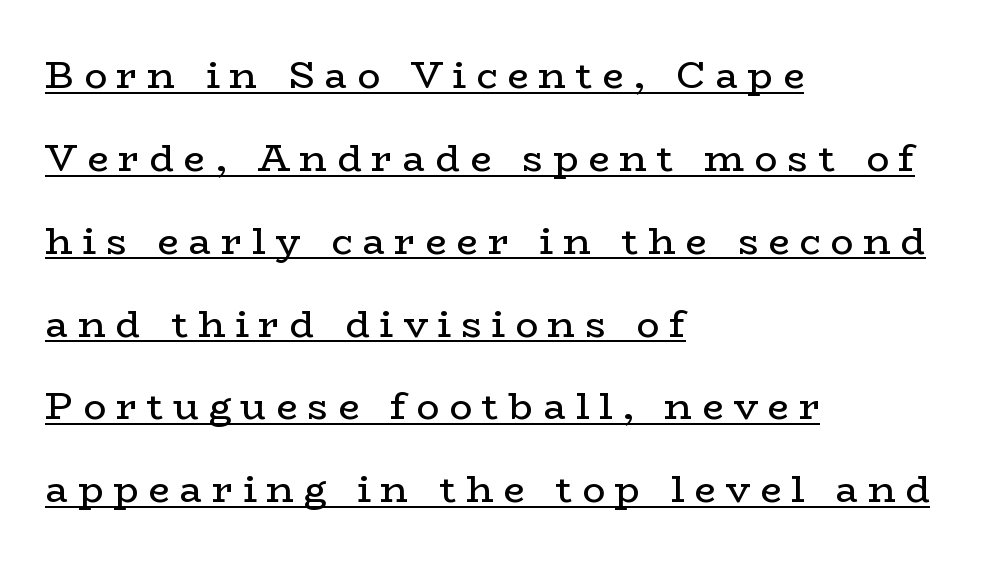
The image shows 38 px regular-weight, wide serif type, upright; set left-aligned, loose line spacing (2.18x), unusually wide letter spacing (+0.26 em), underlined; low stroke contrast and a medium x-height.
